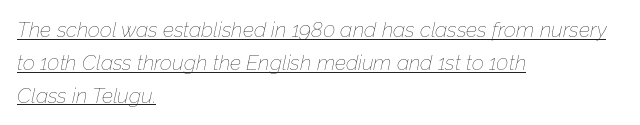
Regular leading. One-word summary of the alignment: left. Think standard paragraph weight, or any step lighter than that. You can see a thin bar hugging the bottom of the glyphs. The axis of the letterforms is tilted away from vertical. Each word holds together tightly as a unit, with standard inter-letter gaps.
